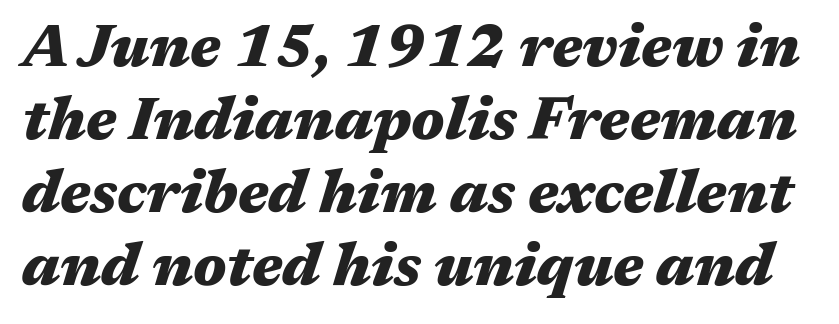
The image shows 59 px heavy, wide type, italic (leaning right); set line spacing 1.24x, normal letter spacing, not underlined; medium stroke contrast and a medium x-height.
